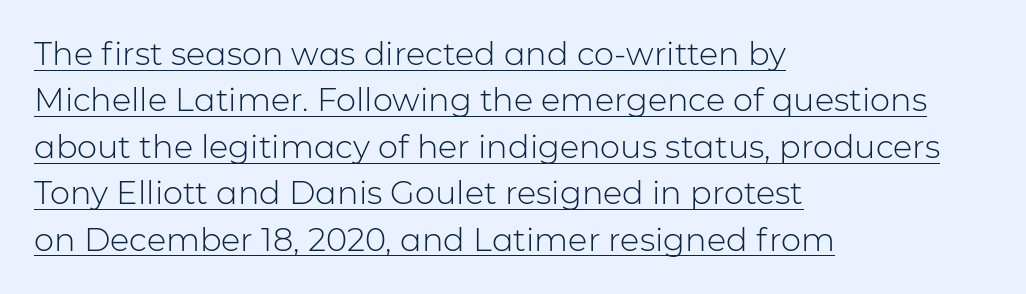
Underline: present. The tracking reads as untouched default to a designer's eye. Style check: upright. Varying glyph widths throughout — classic text-font behaviour.
